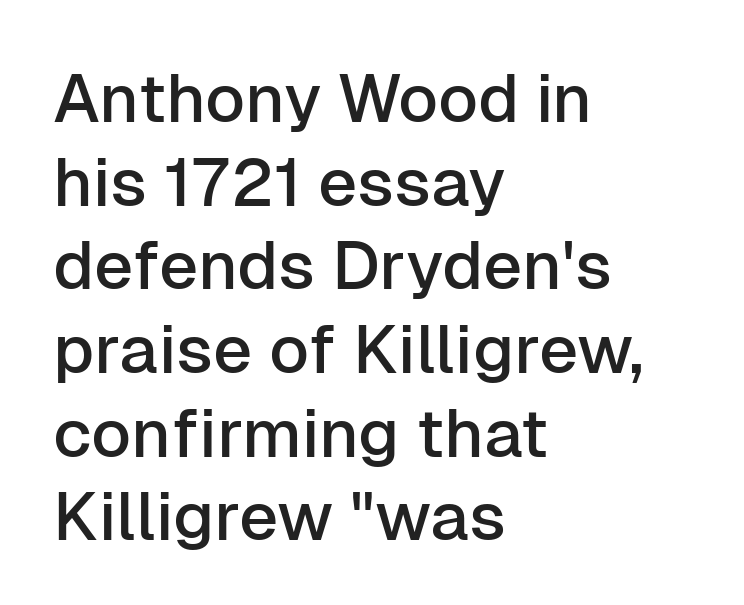
Q: Is the text italic (slanted)? A: No, it is upright.
Q: Is the typeface a serif or a sans-serif typeface? A: Sans-serif.
Q: Is the text underlined? A: No.
Q: How is the paragraph aligned? A: Left-aligned.
Q: Is the spacing between letters normal or unusually wide? A: Normal.
Q: Width (condensed, normal, or wide)? A: Normal.
Q: Stroke contrast? A: Low.
Q: x-height? A: Medium.
Q: Monospaced? A: No.
